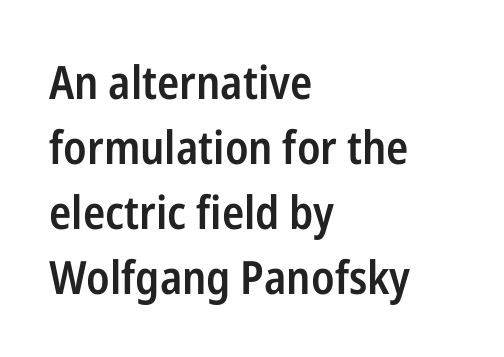
The image shows 46 px semibold, condensed sans-serif type, upright; set left-aligned, normal line spacing (1.41x), normal letter spacing, not underlined; low stroke contrast and a medium x-height.
